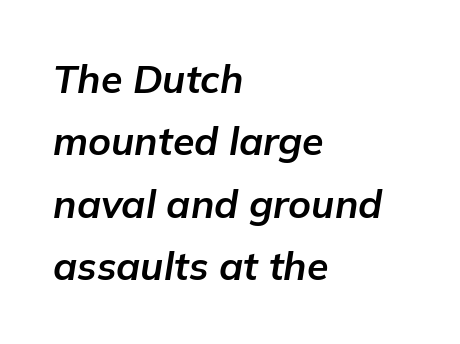
{"italic": "yes", "lean": "right", "slant_degrees": 9, "bold": "yes", "weight": "bold", "width": "normal", "stroke_contrast": "low", "x_height": "medium", "monospaced": "no", "underline": "no", "align": "left", "line_spacing": "normal", "line_spacing_ratio": 1.6, "letter_spacing": "normal", "letter_spacing_em": 0.0, "glyph_px": 39}
